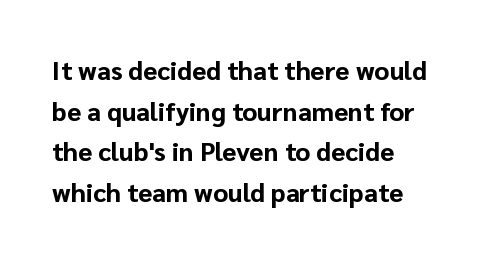
{"italic": "no", "bold": "yes", "underline": "no", "align": "left", "line_spacing": "normal", "line_spacing_ratio": 1.56, "letter_spacing": "normal", "letter_spacing_em": 0.0, "glyph_px": 26}
